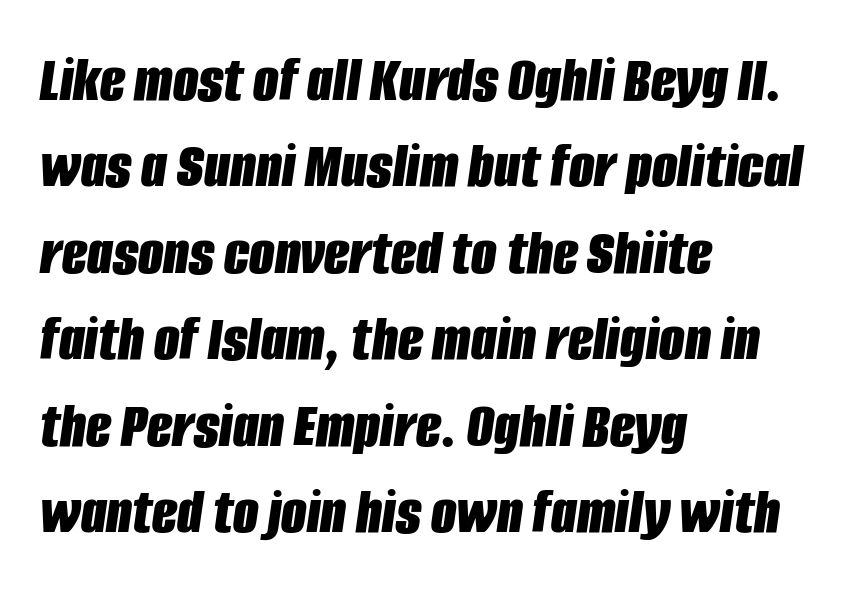
{"italic": "yes", "lean": "right", "slant_degrees": 8, "bold": "yes", "weight": "bold", "width": "condensed", "stroke_contrast": "low", "x_height": "large", "monospaced": "no", "underline": "no", "align": "left", "line_spacing": "normal", "line_spacing_ratio": 1.31, "letter_spacing": "normal", "letter_spacing_em": 0.0, "glyph_px": 66}
